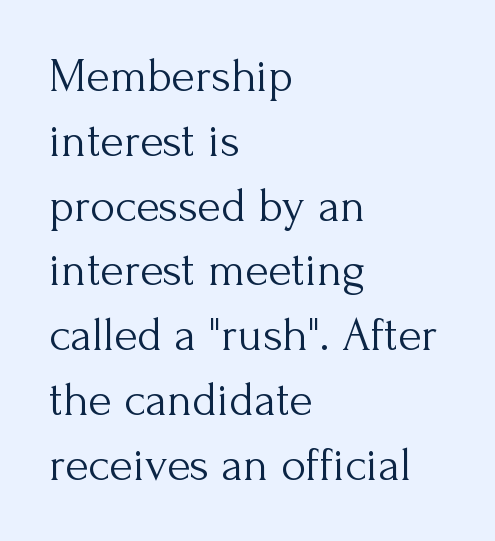
What's the leading like? Ordinary, nothing unusual. A typesetter would mark this as roman, not italic. The designer went with a serif here, giving each stem small feet. The paragraph shown leans on its left margin.
